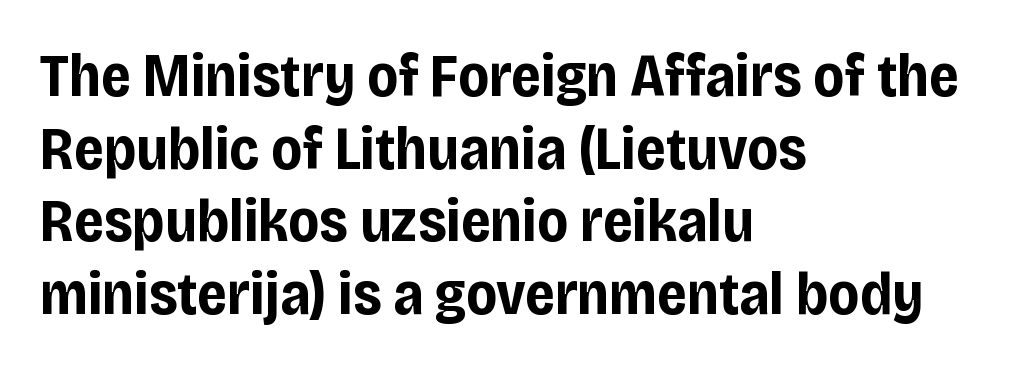
Q: Is the text bold? A: Yes.
Q: Is the text italic (slanted)? A: No, it is upright.
Q: Is the typeface a serif or a sans-serif typeface? A: Sans-serif.
Q: Is the text underlined? A: No.
Q: How is the paragraph aligned? A: Left-aligned.
Q: Is the spacing between letters normal or unusually wide? A: Normal.
Q: Width (condensed, normal, or wide)? A: Condensed.
Q: Stroke contrast? A: Low.
Q: x-height? A: Large.
Q: Monospaced? A: No.
